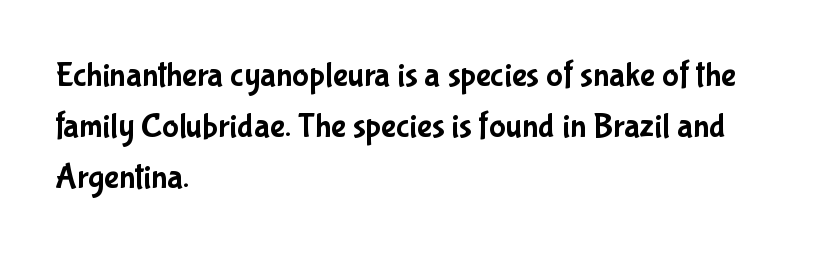
Is there much room between lines? A standard amount, neither cramped nor airy. Characters remain perfectly vertical along every line. Anything drawn beneath the words? Only blank space. The face used here is proportionally spaced, like ordinary book or web type. Typeset ragged right — the left edge is the straight one. Is the letter spacing exaggerated? No — it looks like the ordinary default.
